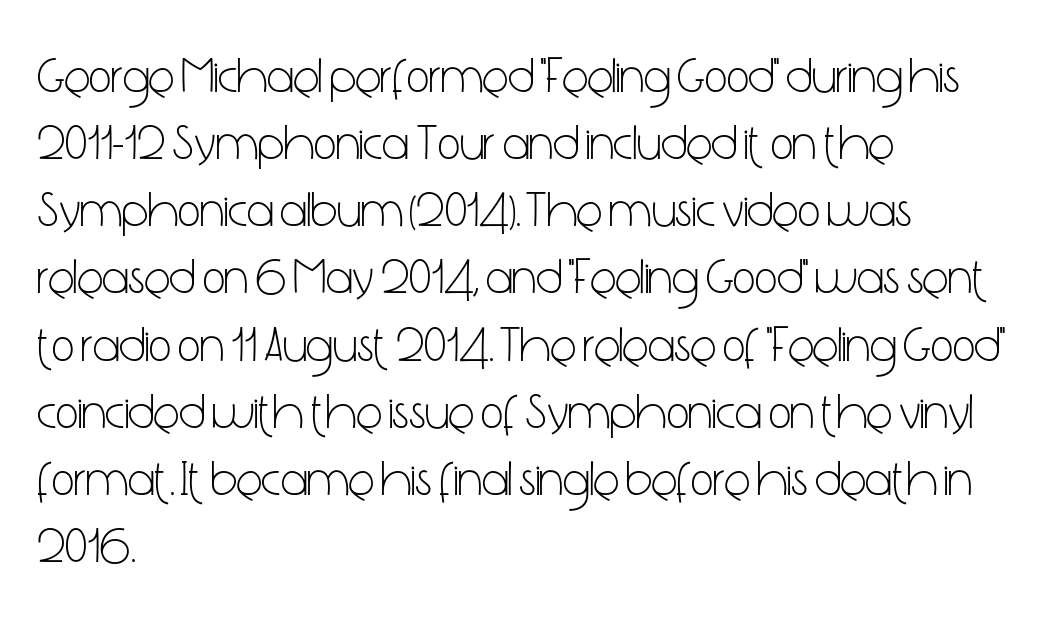
Q: Is the text bold? A: No.
Q: Is the text italic (slanted)? A: No, it is upright.
Q: Is the typeface a serif or a sans-serif typeface? A: Sans-serif.
Q: Is the text underlined? A: No.
Q: How is the paragraph aligned? A: Left-aligned.
Q: Is the spacing between letters normal or unusually wide? A: Normal.
Q: Is the spacing between lines tight, normal or loose? A: Normal.
Q: Width (condensed, normal, or wide)? A: Condensed.
Q: Stroke contrast? A: Low.
Q: x-height? A: Medium.
Q: Monospaced? A: No.
